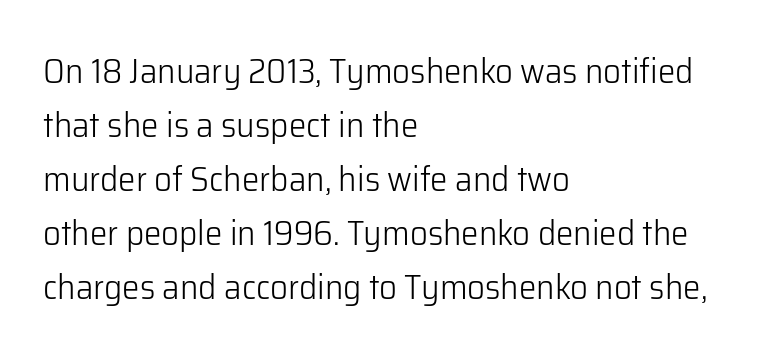
The passage shown is not bold in any degree. The typeface chosen for these lines omits serifs. The rendering keeps characters at their native spacing. A classic flush-left, rag-right setting is used for this passage.
